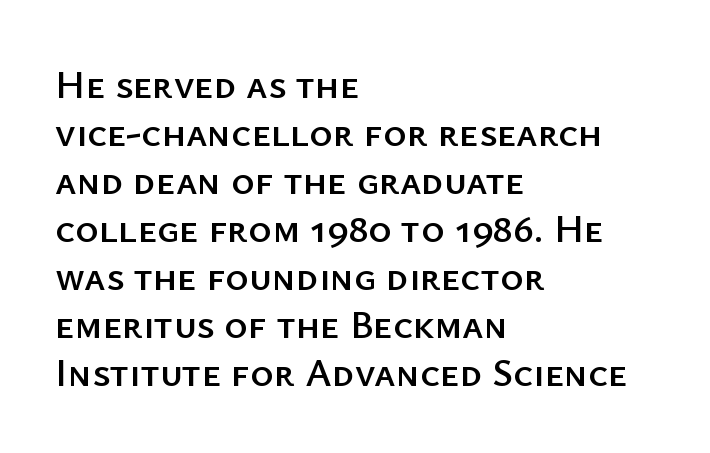
{"serif": "no", "italic": "no", "width": "normal", "stroke_contrast": "low", "x_height": "medium", "monospaced": "no", "underline": "no", "align": "left", "line_spacing_ratio": 1.2, "letter_spacing": "normal", "letter_spacing_em": 0.0, "glyph_px": 40}
